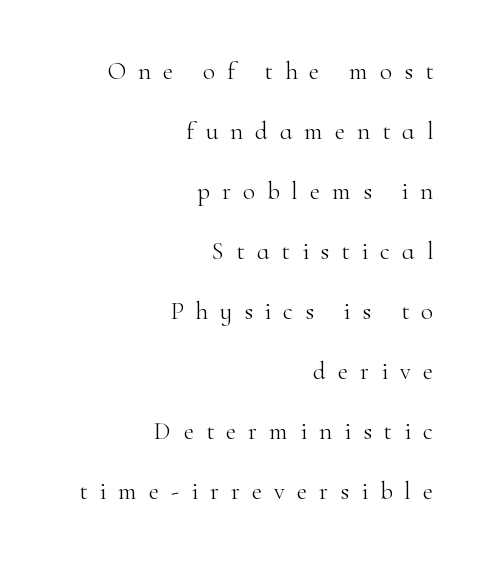
{"italic": "no", "bold": "no", "underline": "no", "align": "right", "line_spacing": "loose", "line_spacing_ratio": 2.4, "letter_spacing": "wide", "letter_spacing_em": 0.48, "glyph_px": 25}
